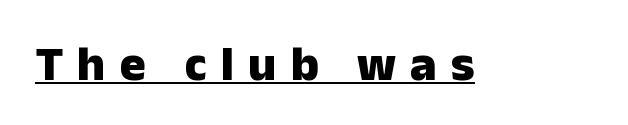
{"serif": "no", "italic": "no", "bold": "yes", "weight": "heavy", "width": "normal", "stroke_contrast": "low", "x_height": "medium", "monospaced": "no", "underline": "yes", "letter_spacing": "wide", "letter_spacing_em": 0.29, "glyph_px": 49}
